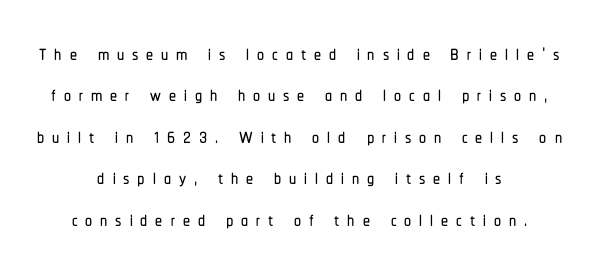
{"serif": "no", "italic": "no", "width": "condensed", "stroke_contrast": "low", "x_height": "medium", "monospaced": "no", "underline": "no", "align": "center", "line_spacing": "normal", "line_spacing_ratio": 1.48, "letter_spacing": "wide", "letter_spacing_em": 0.28, "glyph_px": 28}
